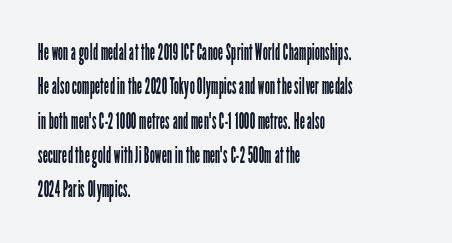
Q: Is the text bold? A: No.
Q: Is the text italic (slanted)? A: No, it is upright.
Q: Is the text underlined? A: No.
Q: How is the paragraph aligned? A: Left-aligned.
Q: Is the spacing between letters normal or unusually wide? A: Normal.
Q: Is the spacing between lines tight, normal or loose? A: Normal.
